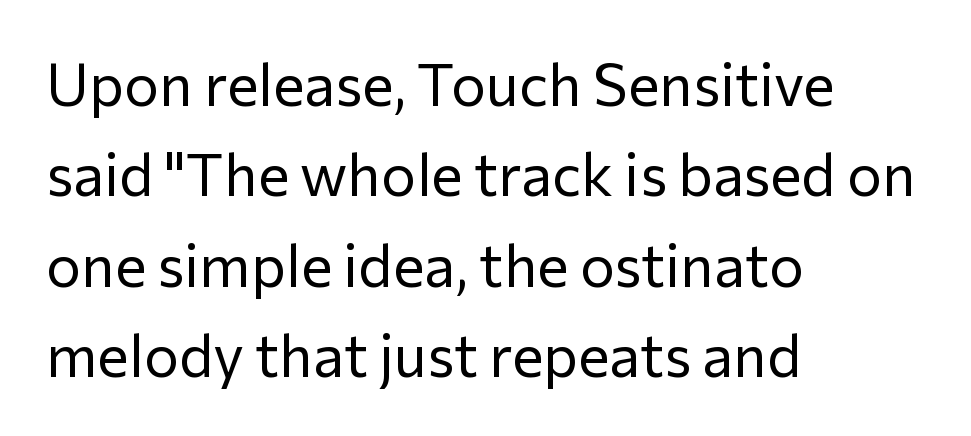
{"serif": "no", "italic": "no", "bold": "no", "weight": "regular", "width": "normal", "stroke_contrast": "low", "x_height": "medium", "monospaced": "no", "underline": "no", "align": "left", "line_spacing": "normal", "line_spacing_ratio": 1.53, "letter_spacing": "normal", "letter_spacing_em": 0.0, "glyph_px": 59}
